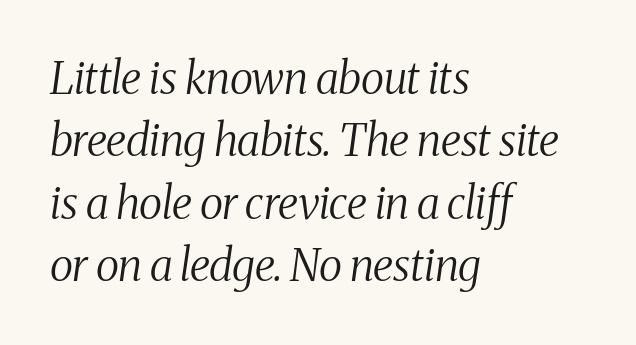
The font family rendered here belongs to the serif group. This sample has the flowing, uneven cadence of proportional lettering. Plain, unruled lines of type. The glyphs look as if they've been sheared to an angle.
